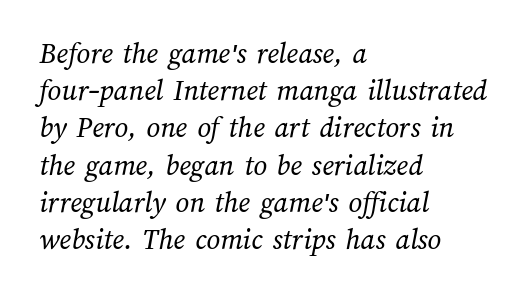
Q: Is the text bold? A: No.
Q: Is the text underlined? A: No.
Q: How is the paragraph aligned? A: Left-aligned.
Q: Is the spacing between letters normal or unusually wide? A: Normal.
Q: Width (condensed, normal, or wide)? A: Normal.
Q: Stroke contrast? A: Medium.
Q: x-height? A: Medium.
Q: Monospaced? A: No.
